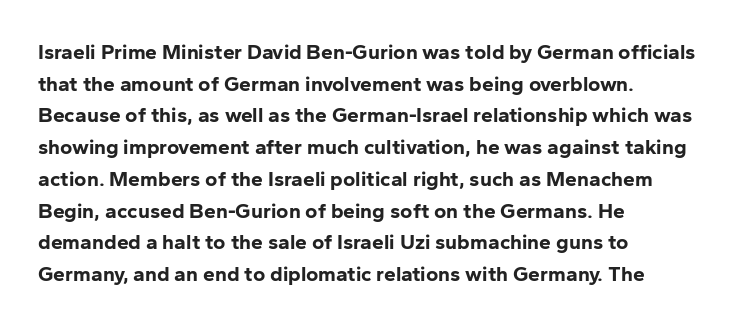
Q: Is the text bold? A: Yes.
Q: Is the text italic (slanted)? A: No, it is upright.
Q: Is the text underlined? A: No.
Q: How is the paragraph aligned? A: Left-aligned.
Q: Is the spacing between letters normal or unusually wide? A: Normal.
Q: Is the spacing between lines tight, normal or loose? A: Normal.
